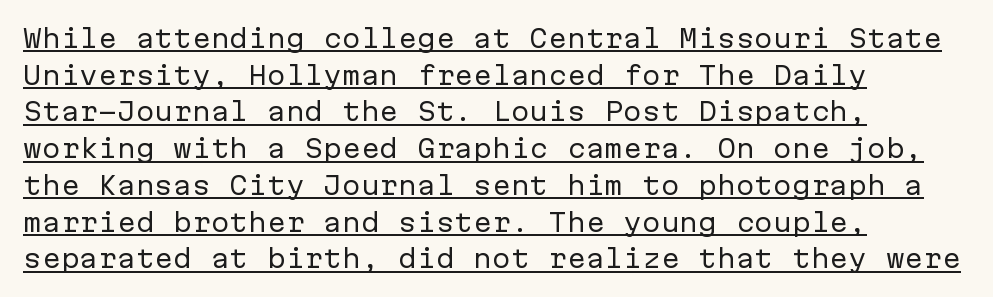
{"italic": "no", "bold": "no", "underline": "yes", "align": "left", "line_spacing": "normal", "line_spacing_ratio": 1.47, "letter_spacing": "normal", "letter_spacing_em": 0.0, "glyph_px": 25}
